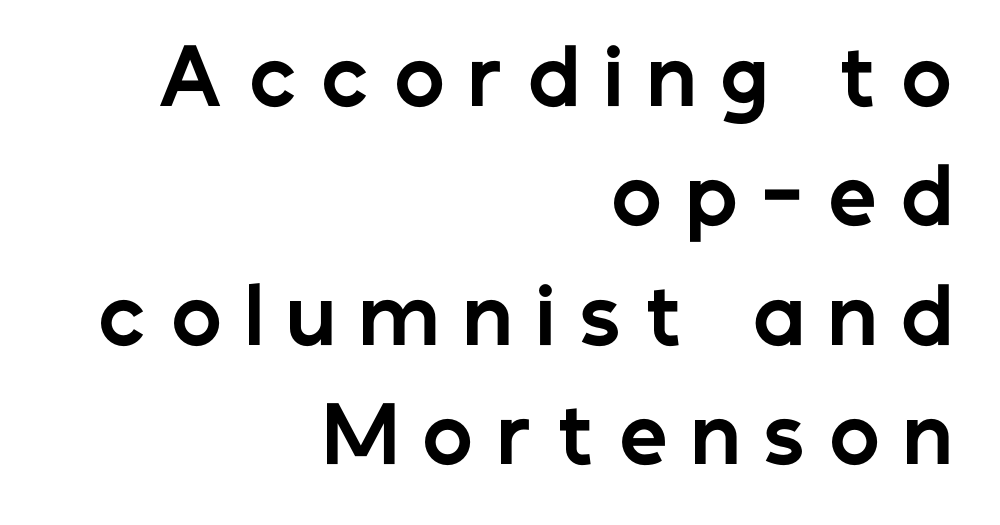
{"serif": "no", "italic": "no", "bold": "yes", "weight": "bold", "width": "normal", "stroke_contrast": "low", "x_height": "medium", "monospaced": "no", "underline": "no", "align": "right", "line_spacing": "normal", "line_spacing_ratio": 1.57, "letter_spacing": "wide", "letter_spacing_em": 0.32, "glyph_px": 76}
